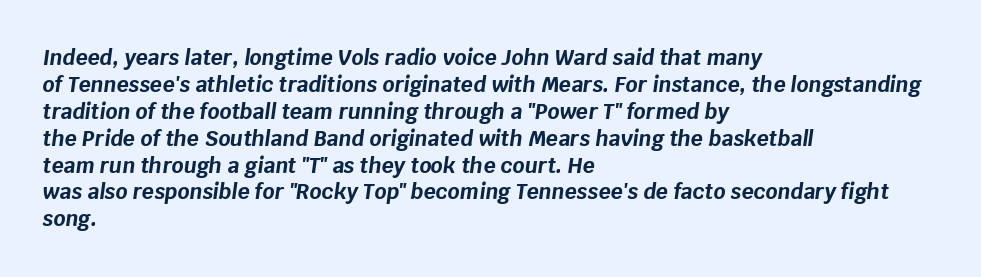
Q: Is the text bold? A: Yes.
Q: Is the text italic (slanted)? A: Yes, it leans right by about 8 degrees.
Q: Is the text underlined? A: No.
Q: How is the paragraph aligned? A: Left-aligned.
Q: Is the spacing between letters normal or unusually wide? A: Normal.
Q: Is the spacing between lines tight, normal or loose? A: Normal.
